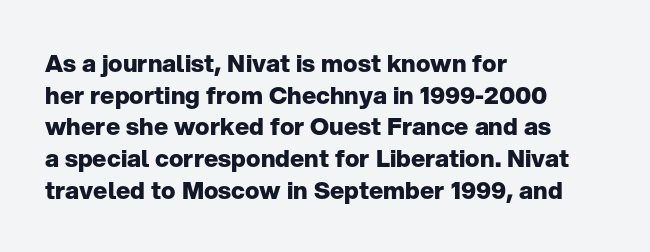
The image shows 24 px bold type, upright; set left-aligned, normal line spacing (1.32x), normal letter spacing, not underlined.
